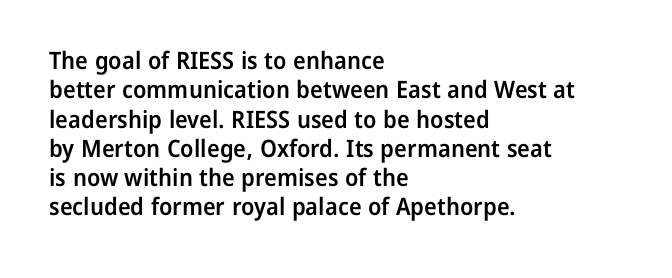
Q: Is the text bold? A: Semi-bold.
Q: Is the text italic (slanted)? A: No, it is upright.
Q: Is the text underlined? A: No.
Q: How is the paragraph aligned? A: Left-aligned.
Q: Is the spacing between letters normal or unusually wide? A: Normal.
